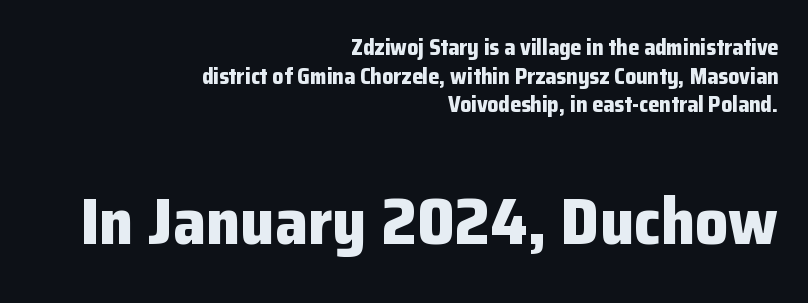
Q: Is the text bold? A: Yes.
Q: Is the text italic (slanted)? A: No, it is upright.
Q: Is the typeface a serif or a sans-serif typeface? A: Sans-serif.
Q: Is the text underlined? A: No.
Q: How is the paragraph aligned? A: Right-aligned.
Q: Is the spacing between letters normal or unusually wide? A: Normal.
Q: Is the spacing between lines tight, normal or loose? A: Normal.
Q: Which block of text is set in a larger size, the first (top) or the second (bottom)? A: The second (bottom) one.
Q: Width (condensed, normal, or wide)? A: Normal.
Q: Stroke contrast? A: Low.
Q: x-height? A: Medium.
Q: Monospaced? A: No.
